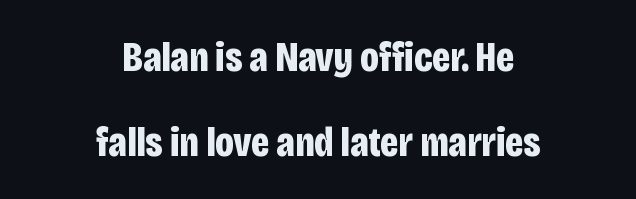
{"serif": "no", "italic": "no", "bold": "yes", "weight": "bold", "width": "condensed", "stroke_contrast": "low", "x_height": "large", "monospaced": "no", "underline": "no", "align": "center", "line_spacing": "loose", "line_spacing_ratio": 2.02, "letter_spacing": "normal", "letter_spacing_em": 0.0, "glyph_px": 42}
